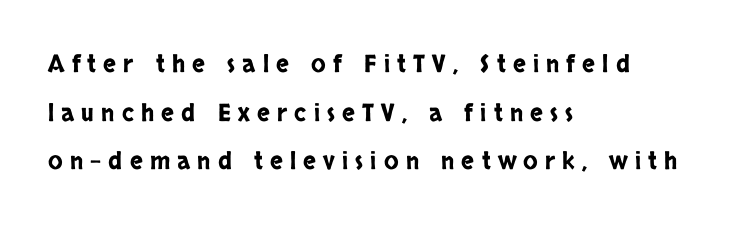
Q: Is the text italic (slanted)? A: No, it is upright.
Q: Is the text underlined? A: No.
Q: How is the paragraph aligned? A: Left-aligned.
Q: Is the spacing between letters normal or unusually wide? A: Unusually wide.
Q: Is the spacing between lines tight, normal or loose? A: Loose.
